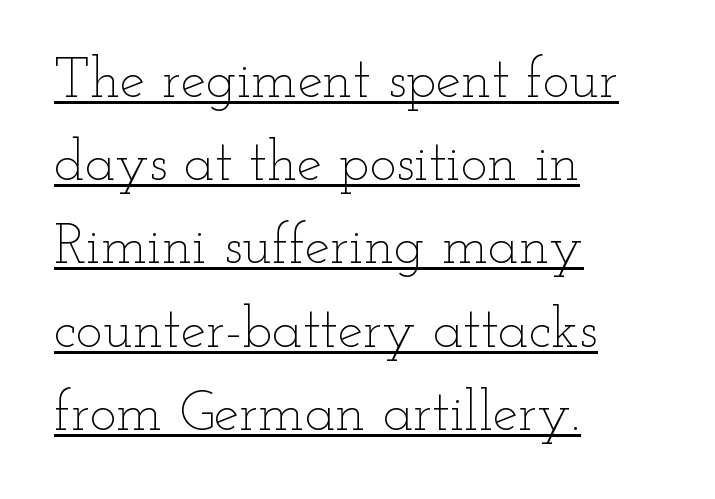
What stands out about the letter spacing? Nothing — it is the standard amount. Notice how a bar underscores the lettering throughout. Rows of type keep a routine distance in the vertical direction. Teacher's note: observe the even left margin — that is flush-left alignment. Note the varied advance widths — an 'i' is clearly narrower than an 'm'.
